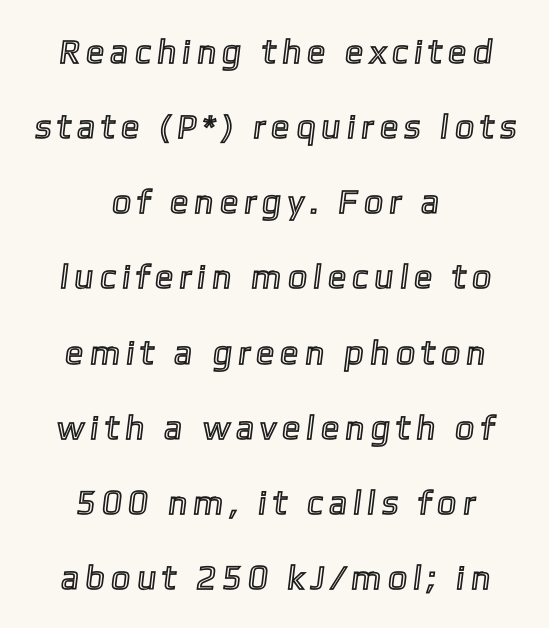
The image shows 34 px text type; set centered, loose line spacing (2.21x), not underlined; a medium x-height.
